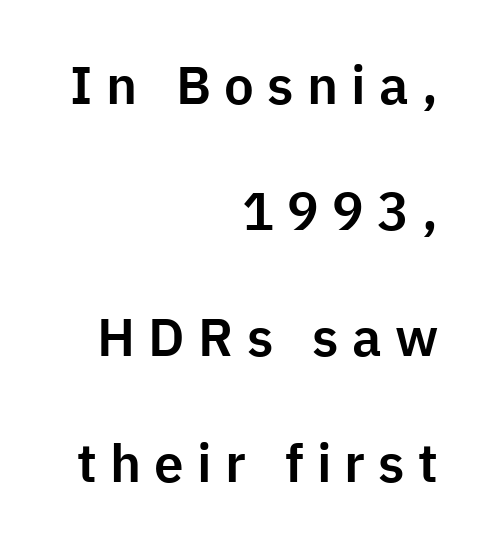
Q: Is the text italic (slanted)? A: No, it is upright.
Q: Is the typeface a serif or a sans-serif typeface? A: Sans-serif.
Q: Is the text underlined? A: No.
Q: How is the paragraph aligned? A: Right-aligned.
Q: Is the spacing between letters normal or unusually wide? A: Unusually wide.
Q: Is the spacing between lines tight, normal or loose? A: Loose.
Q: Width (condensed, normal, or wide)? A: Normal.
Q: Stroke contrast? A: Low.
Q: x-height? A: Medium.
Q: Monospaced? A: No.
